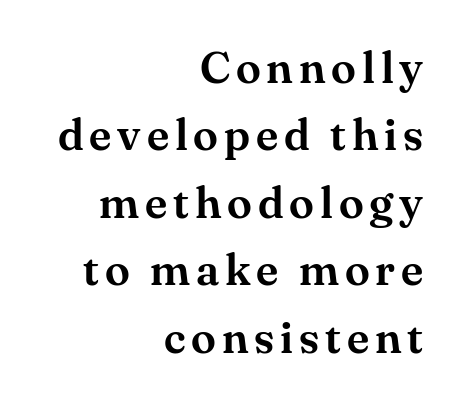
{"serif": "yes", "italic": "no", "width": "normal", "stroke_contrast": "medium", "x_height": "small", "monospaced": "no", "underline": "no", "align": "right", "line_spacing": "normal", "line_spacing_ratio": 1.5, "glyph_px": 45}
